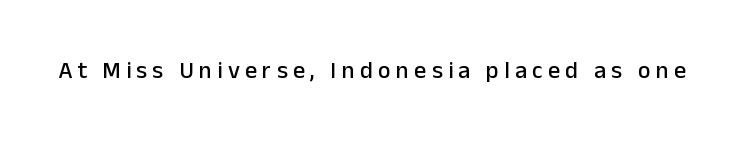
{"italic": "no", "underline": "no", "letter_spacing": "wide", "letter_spacing_em": 0.22, "glyph_px": 24}
